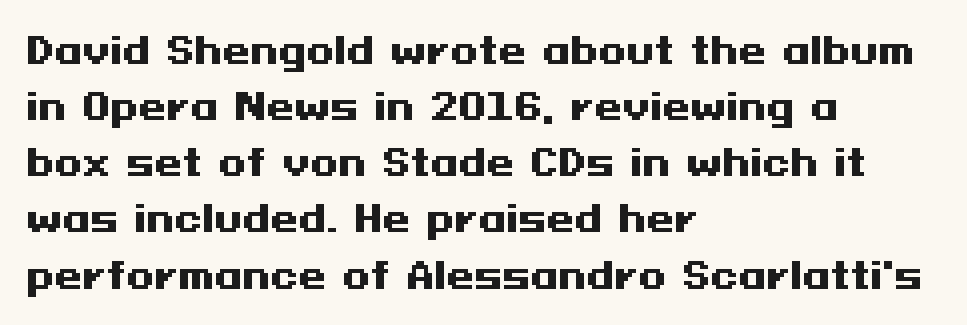
The rag falls on the right side of this text block. Does extra space separate the letters? No, they use regular spacing. The letters carry no serifs — their stems end cleanly without finishing strokes. Emphasis by weight is at full strength: bold. Quick note: underline off. Leading: standard.
